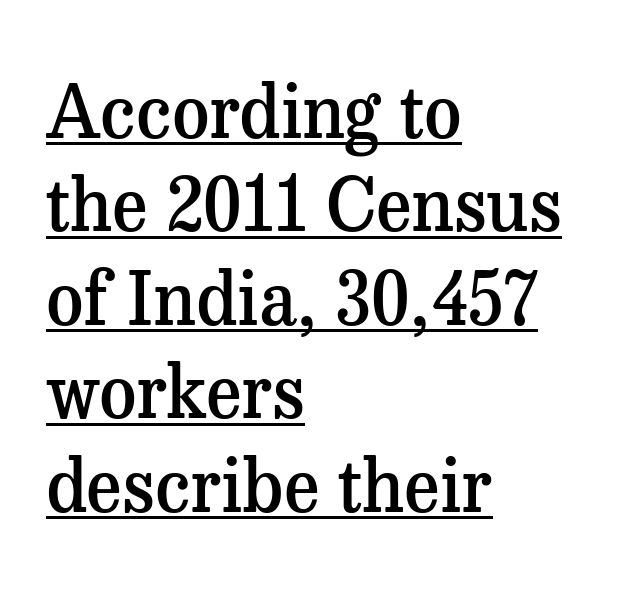
The image shows 73 px semibold serif type, upright; set left-aligned, normal line spacing (1.28x), normal letter spacing, underlined; medium stroke contrast and a medium x-height.
